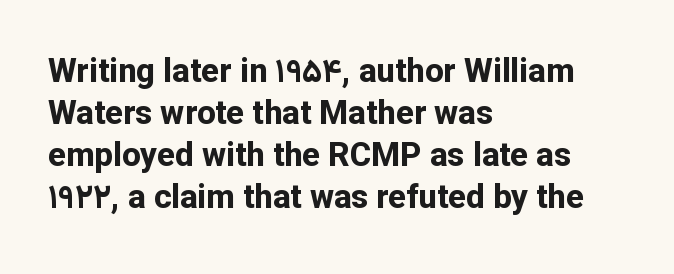
Q: Is the text bold? A: Yes.
Q: Is the text italic (slanted)? A: No, it is upright.
Q: Is the typeface a serif or a sans-serif typeface? A: Sans-serif.
Q: Is the text underlined? A: No.
Q: How is the paragraph aligned? A: Left-aligned.
Q: Is the spacing between letters normal or unusually wide? A: Normal.
Q: Is the spacing between lines tight, normal or loose? A: Normal.
Q: Width (condensed, normal, or wide)? A: Normal.
Q: Stroke contrast? A: Low.
Q: x-height? A: Medium.
Q: Monospaced? A: No.
